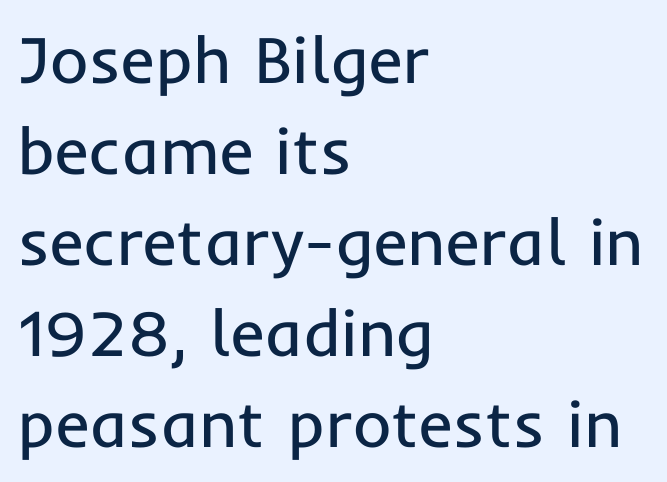
{"serif": "no", "italic": "no", "bold": "no", "weight": "regular", "width": "normal", "stroke_contrast": "low", "x_height": "medium", "monospaced": "no", "underline": "no", "align": "left", "line_spacing": "normal", "line_spacing_ratio": 1.38, "letter_spacing": "normal", "letter_spacing_em": 0.0, "glyph_px": 66}
